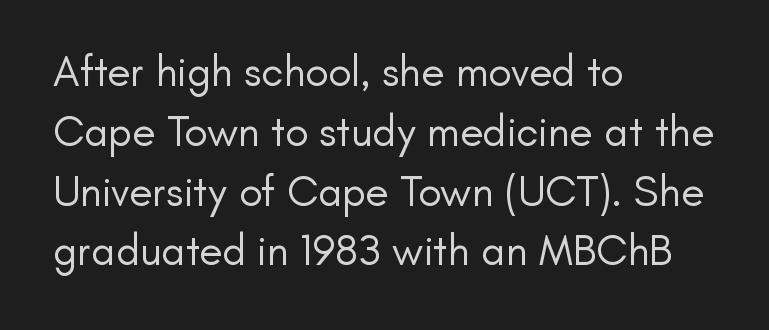
Q: Is the text bold? A: No.
Q: Is the text italic (slanted)? A: No, it is upright.
Q: Is the typeface a serif or a sans-serif typeface? A: Sans-serif.
Q: Is the text underlined? A: No.
Q: How is the paragraph aligned? A: Left-aligned.
Q: Is the spacing between letters normal or unusually wide? A: Normal.
Q: Is the spacing between lines tight, normal or loose? A: Normal.
Q: Width (condensed, normal, or wide)? A: Normal.
Q: Stroke contrast? A: Low.
Q: x-height? A: Small.
Q: Monospaced? A: No.
